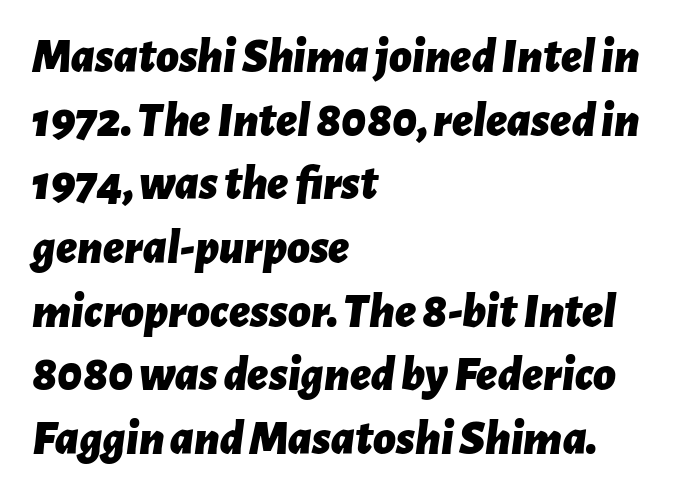
{"italic": "yes", "lean": "right", "slant_degrees": 7, "bold": "yes", "weight": "bold", "width": "normal", "stroke_contrast": "low", "x_height": "medium", "monospaced": "no", "underline": "no", "align": "left", "line_spacing": "normal", "line_spacing_ratio": 1.3, "letter_spacing": "normal", "letter_spacing_em": 0.0, "glyph_px": 49}
